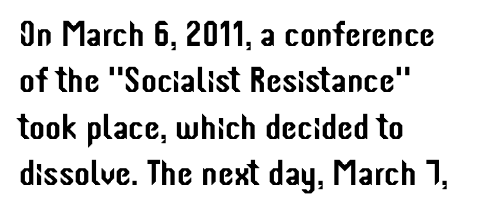
Q: Is the text italic (slanted)? A: No, it is upright.
Q: Is the typeface a serif or a sans-serif typeface? A: Sans-serif.
Q: Is the text underlined? A: No.
Q: How is the paragraph aligned? A: Left-aligned.
Q: Is the spacing between letters normal or unusually wide? A: Normal.
Q: Is the spacing between lines tight, normal or loose? A: Normal.
Q: Width (condensed, normal, or wide)? A: Condensed.
Q: Stroke contrast? A: Low.
Q: x-height? A: Medium.
Q: Monospaced? A: No.
